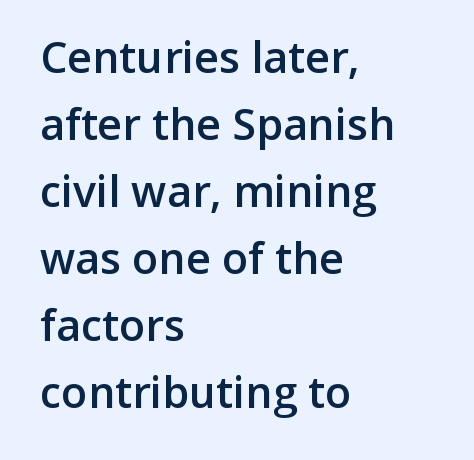
I'd describe the lettering as semibold — firm but not a full bold. Tracking here is standard; glyphs follow each other at the usual distance. The typography opts for an upright posture over an oblique one. A bare baseline throughout the passage.
